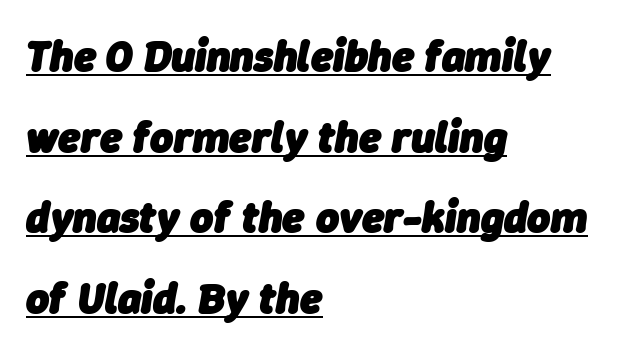
Q: Is the text bold? A: Yes.
Q: Is the text italic (slanted)? A: Yes, it leans right by about 9 degrees.
Q: Is the text underlined? A: Yes.
Q: How is the paragraph aligned? A: Left-aligned.
Q: Is the spacing between letters normal or unusually wide? A: Normal.
Q: Width (condensed, normal, or wide)? A: Normal.
Q: Stroke contrast? A: Low.
Q: x-height? A: Medium.
Q: Monospaced? A: No.
